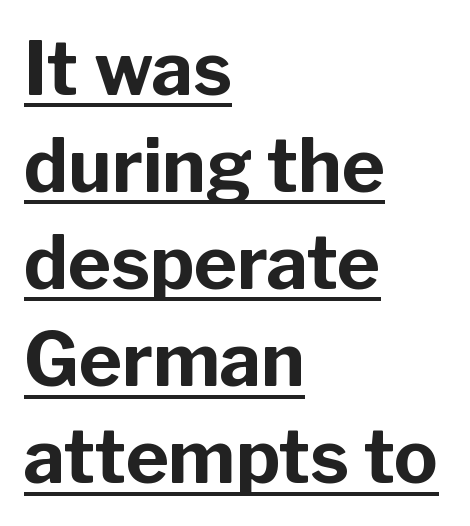
The image shows 73 px bold sans-serif type, upright; set left-aligned, normal line spacing (1.33x), normal letter spacing, underlined; low stroke contrast and a medium x-height.
